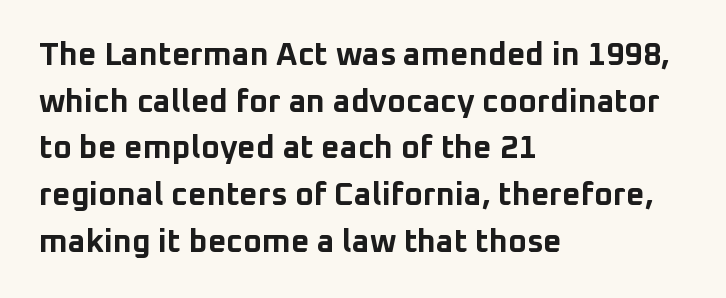
This block has exactly the height ordinary leading produces. Is the block centered? No — it sits flush against the left margin. I'd describe the lettering as bold — thick and assertive. The zone under the glyphs is completely vacant. The letters carry no serifs — their stems end cleanly without finishing strokes. Here the glyphs are tracked normally, forming tight word shapes.
